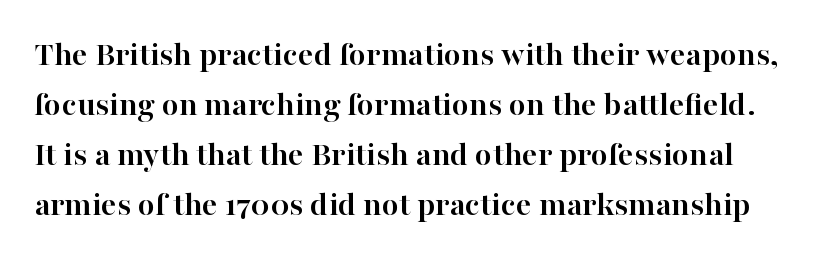
The lettering holds an erect, upright posture throughout. Compared with typical paragraphs, the rows here are spaced about the same. Note the varied advance widths — an 'i' is clearly narrower than an 'm'. The gap between lines stays unmarked. There is no visible air inserted between adjacent glyphs. A serif font was chosen for this passage.
